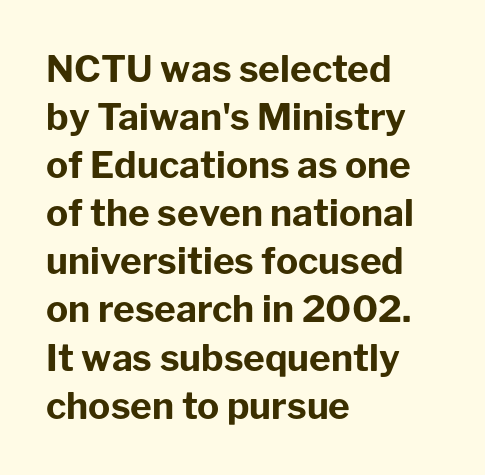
Q: Is the text bold? A: Yes.
Q: Is the text italic (slanted)? A: No, it is upright.
Q: Is the typeface a serif or a sans-serif typeface? A: Sans-serif.
Q: Is the text underlined? A: No.
Q: How is the paragraph aligned? A: Left-aligned.
Q: Is the spacing between letters normal or unusually wide? A: Normal.
Q: Is the spacing between lines tight, normal or loose? A: Normal.
Q: Width (condensed, normal, or wide)? A: Normal.
Q: Stroke contrast? A: Low.
Q: x-height? A: Medium.
Q: Monospaced? A: No.
